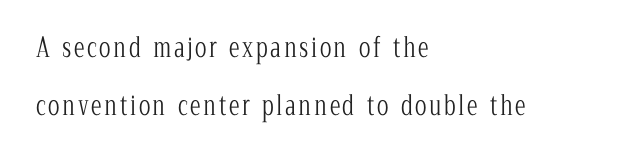
Does the lettering tilt? It doesn't — this is upright. Descender tails drop into unmarked territory. Notice how the passage keeps a crisp vertical edge on the left only. Students, observe: this is what heavily led, spacious text looks like.
